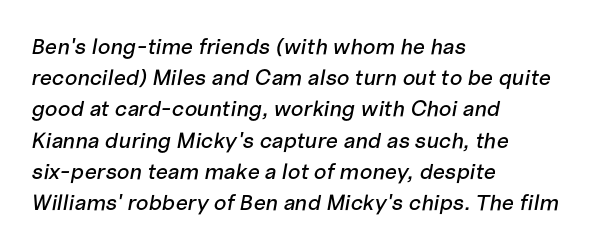
Q: Is the text italic (slanted)? A: Yes, it leans right by about 10 degrees.
Q: Is the text underlined? A: No.
Q: How is the paragraph aligned? A: Left-aligned.
Q: Is the spacing between letters normal or unusually wide? A: Normal.
Q: Is the spacing between lines tight, normal or loose? A: Normal.
